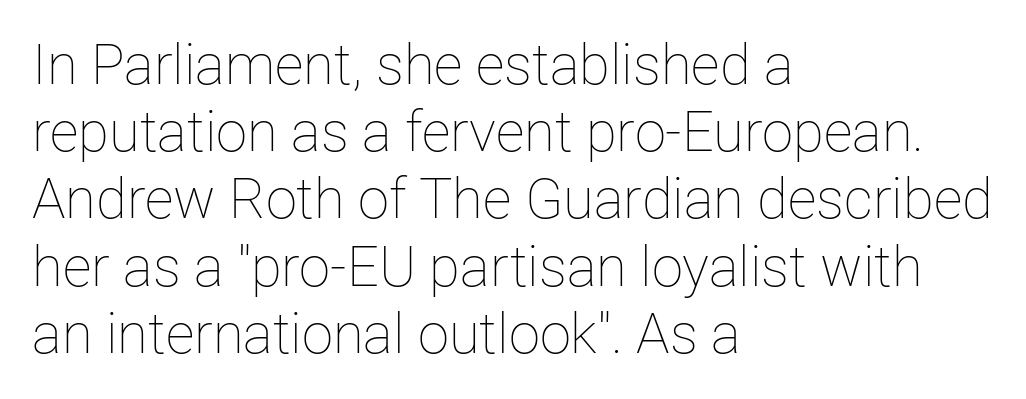
{"italic": "no", "bold": "no", "weight": "thin", "width": "normal", "stroke_contrast": "low", "x_height": "medium", "monospaced": "no", "underline": "no", "align": "left", "line_spacing_ratio": 1.2, "letter_spacing": "normal", "letter_spacing_em": 0.0, "glyph_px": 56}
